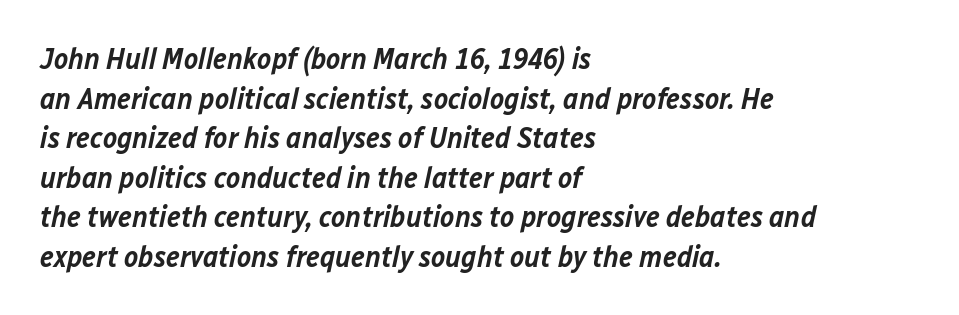
Q: Is the text bold? A: Semi-bold.
Q: Is the text italic (slanted)? A: Yes, it leans right by about 12 degrees.
Q: Is the text underlined? A: No.
Q: How is the paragraph aligned? A: Left-aligned.
Q: Is the spacing between letters normal or unusually wide? A: Normal.
Q: Is the spacing between lines tight, normal or loose? A: Normal.
Q: Width (condensed, normal, or wide)? A: Normal.
Q: Stroke contrast? A: Low.
Q: x-height? A: Medium.
Q: Monospaced? A: No.
